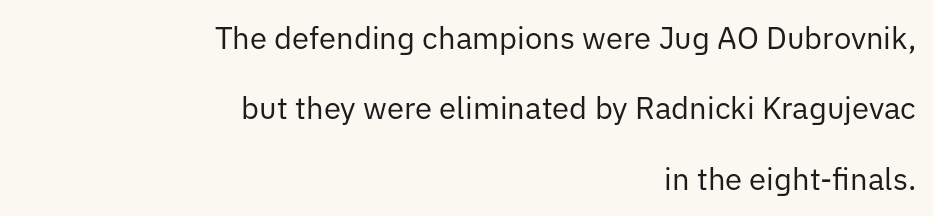
{"serif": "no", "italic": "no", "bold": "no", "weight": "regular", "width": "normal", "stroke_contrast": "low", "x_height": "medium", "monospaced": "no", "underline": "no", "align": "right", "line_spacing": "loose", "line_spacing_ratio": 2.27, "letter_spacing": "normal", "letter_spacing_em": 0.0, "glyph_px": 31}
